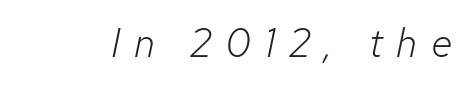
Q: Is the text bold? A: No.
Q: Is the text italic (slanted)? A: Yes, it leans right by about 12 degrees.
Q: Is the text underlined? A: No.
Q: Is the spacing between letters normal or unusually wide? A: Unusually wide.
Q: Width (condensed, normal, or wide)? A: Normal.
Q: Stroke contrast? A: Low.
Q: x-height? A: Medium.
Q: Monospaced? A: No.
